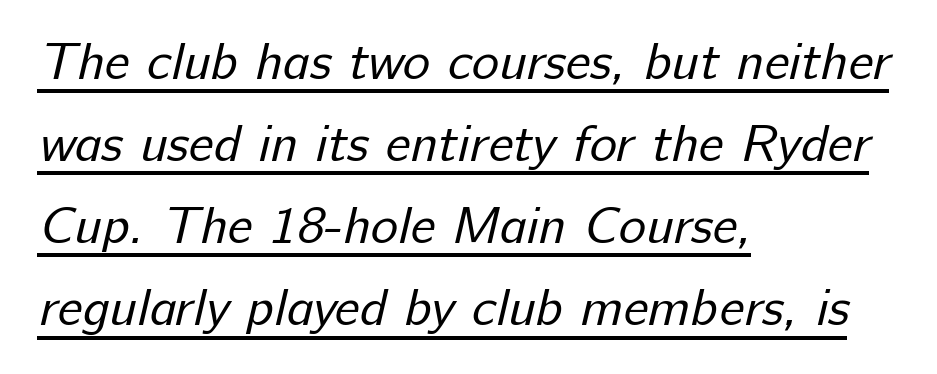
Q: Is the text bold? A: No.
Q: Is the typeface a serif or a sans-serif typeface? A: Sans-serif.
Q: Is the text underlined? A: Yes.
Q: How is the paragraph aligned? A: Left-aligned.
Q: Is the spacing between letters normal or unusually wide? A: Normal.
Q: Is the spacing between lines tight, normal or loose? A: Normal.
Q: Width (condensed, normal, or wide)? A: Normal.
Q: Stroke contrast? A: Low.
Q: x-height? A: Medium.
Q: Monospaced? A: No.
